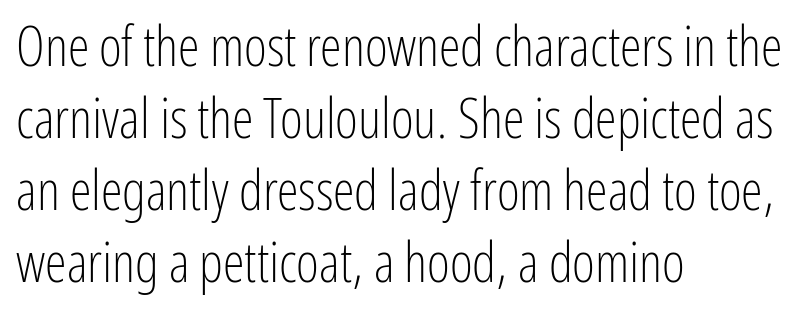
{"serif": "no", "italic": "no", "bold": "no", "weight": "light", "width": "condensed", "stroke_contrast": "low", "x_height": "medium", "monospaced": "no", "underline": "no", "align": "left", "line_spacing": "normal", "line_spacing_ratio": 1.31, "letter_spacing": "normal", "letter_spacing_em": 0.0, "glyph_px": 55}
